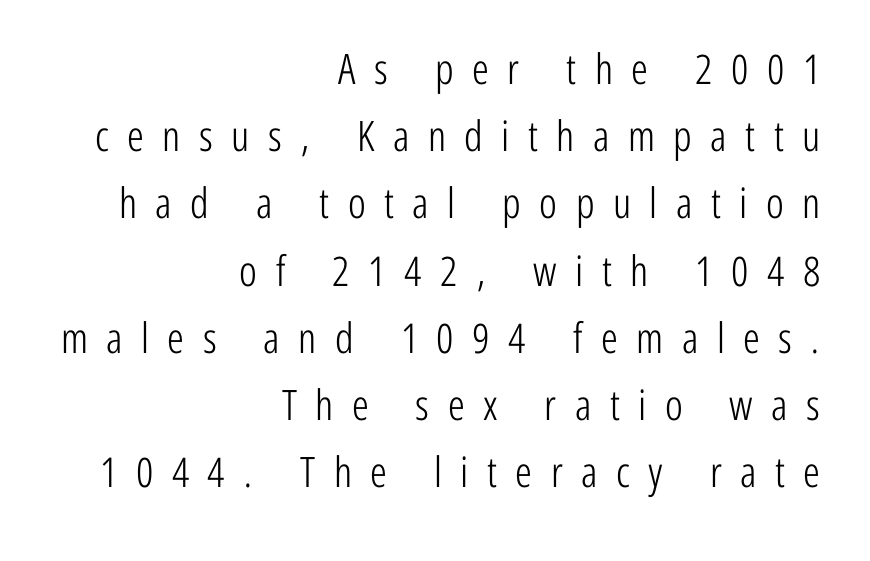
{"serif": "no", "italic": "no", "bold": "no", "weight": "light", "width": "condensed", "stroke_contrast": "low", "x_height": "medium", "monospaced": "no", "underline": "no", "align": "right", "line_spacing": "normal", "line_spacing_ratio": 1.6, "letter_spacing": "wide", "letter_spacing_em": 0.44, "glyph_px": 42}
